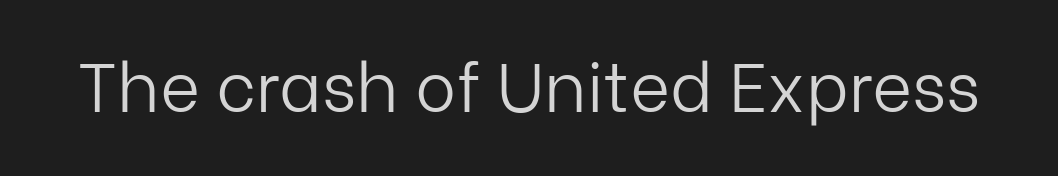
Q: Is the text bold? A: No.
Q: Is the text italic (slanted)? A: No, it is upright.
Q: Is the typeface a serif or a sans-serif typeface? A: Sans-serif.
Q: Is the text underlined? A: No.
Q: Is the spacing between letters normal or unusually wide? A: Normal.
Q: Width (condensed, normal, or wide)? A: Normal.
Q: Stroke contrast? A: Low.
Q: x-height? A: Medium.
Q: Monospaced? A: No.
